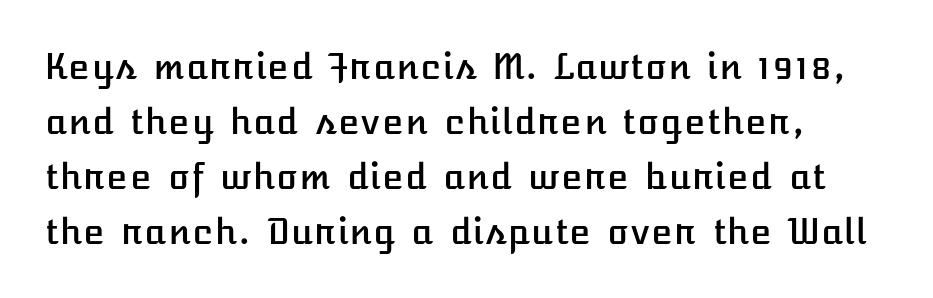
{"italic": "no", "width": "normal", "stroke_contrast": "low", "x_height": "medium", "underline": "no", "line_spacing": "normal", "line_spacing_ratio": 1.57, "letter_spacing": "normal", "letter_spacing_em": 0.0, "glyph_px": 35}
